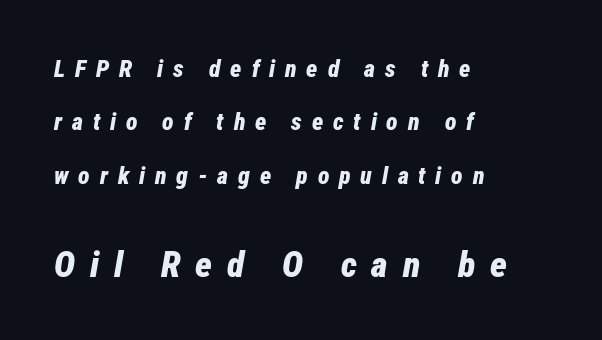
Q: Is the text bold? A: Yes.
Q: Is the text italic (slanted)? A: Yes, it leans right by about 12 degrees.
Q: Is the text underlined? A: No.
Q: How is the paragraph aligned? A: Left-aligned.
Q: Is the spacing between letters normal or unusually wide? A: Unusually wide.
Q: Is the spacing between lines tight, normal or loose? A: Loose.
Q: Which block of text is set in a larger size, the first (top) or the second (bottom)? A: The second (bottom) one.
Q: Width (condensed, normal, or wide)? A: Condensed.
Q: Stroke contrast? A: Low.
Q: x-height? A: Medium.
Q: Monospaced? A: No.
